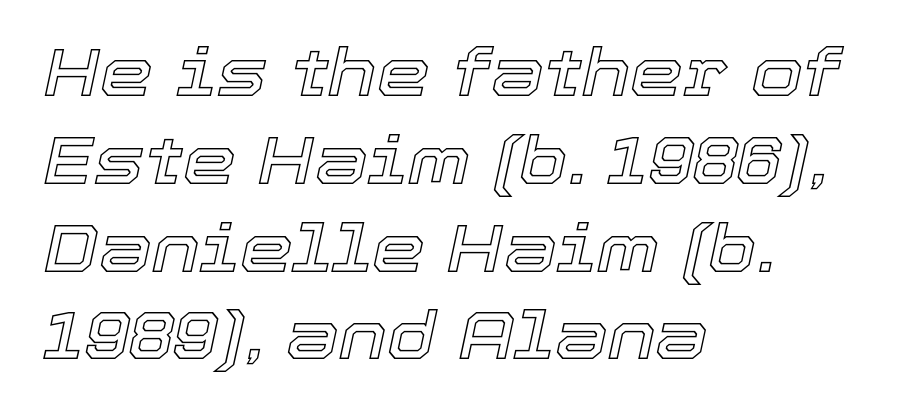
The image shows 67 px text type, italic (leaning right); set left-aligned, normal line spacing (1.31x), normal letter spacing, not underlined; a medium x-height.
